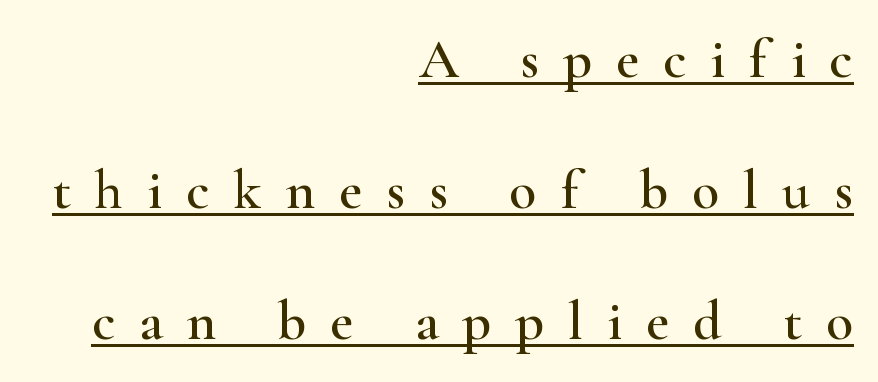
The image shows 56 px wide serif type, upright; set right-aligned, loose line spacing (2.34x), unusually wide letter spacing (+0.43 em), underlined; high stroke contrast and a small x-height.
